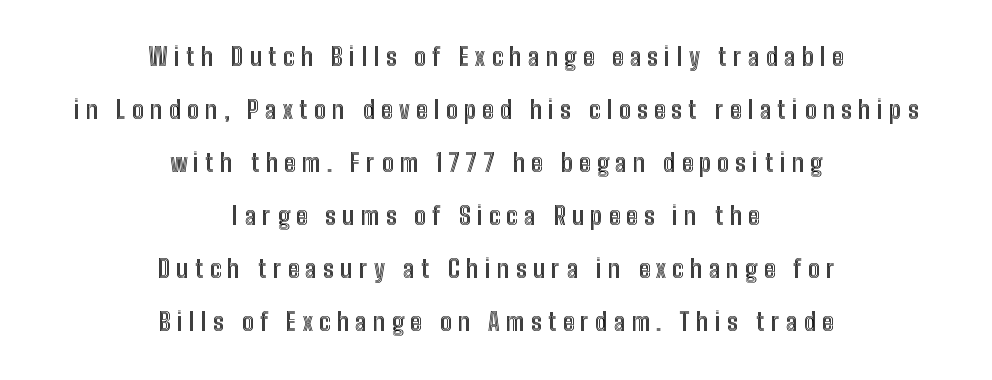
The image shows 24 px text type, upright; set centered, loose line spacing (2.21x), unusually wide letter spacing (+0.27 em), not underlined.
